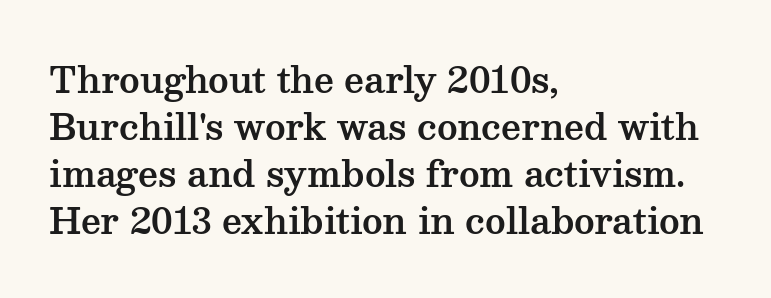
Q: Is the text italic (slanted)? A: No, it is upright.
Q: Is the typeface a serif or a sans-serif typeface? A: Serif.
Q: Is the text underlined? A: No.
Q: How is the paragraph aligned? A: Left-aligned.
Q: Is the spacing between letters normal or unusually wide? A: Normal.
Q: Is the spacing between lines tight, normal or loose? A: Normal.
Q: Width (condensed, normal, or wide)? A: Wide.
Q: Stroke contrast? A: Medium.
Q: x-height? A: Medium.
Q: Monospaced? A: No.
